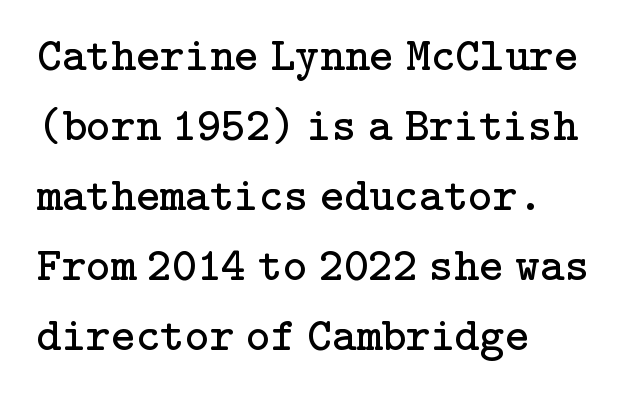
A typesetter would call this leading conventional body-copy spacing. Caption: face not bold, strokes unweighted. The compositor pushed each line to the left boundary. Serif or sans? Serif — the stroke terminals have little feet.
